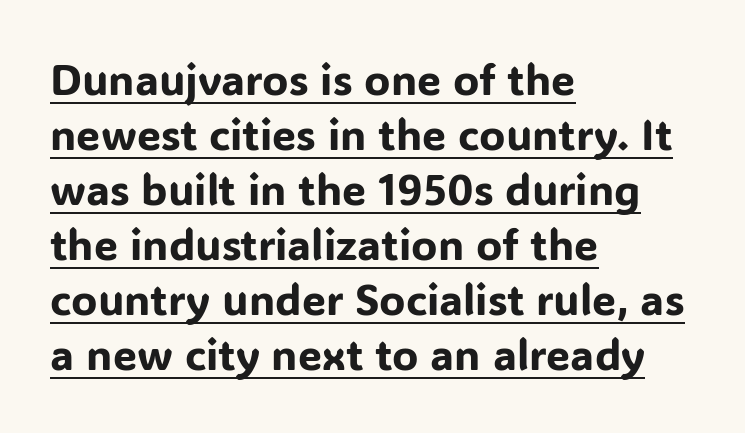
Q: Is the text italic (slanted)? A: No, it is upright.
Q: Is the typeface a serif or a sans-serif typeface? A: Sans-serif.
Q: Is the text underlined? A: Yes.
Q: How is the paragraph aligned? A: Left-aligned.
Q: Is the spacing between letters normal or unusually wide? A: Normal.
Q: Is the spacing between lines tight, normal or loose? A: Normal.
Q: Width (condensed, normal, or wide)? A: Normal.
Q: Stroke contrast? A: Low.
Q: x-height? A: Medium.
Q: Monospaced? A: No.
